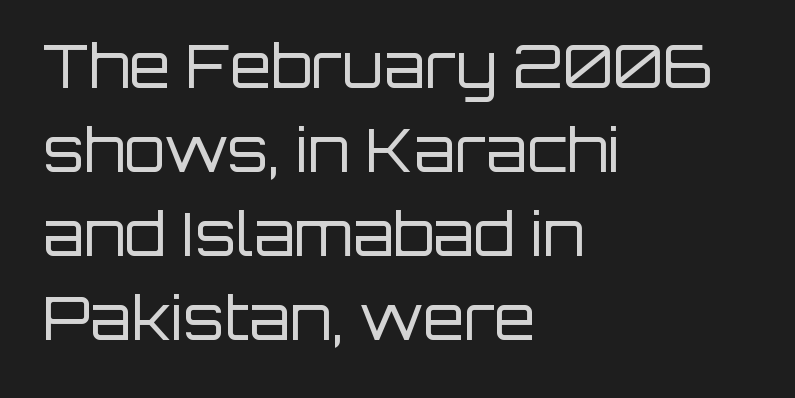
Q: Is the text bold? A: No.
Q: Is the text italic (slanted)? A: No, it is upright.
Q: Is the typeface a serif or a sans-serif typeface? A: Sans-serif.
Q: Is the text underlined? A: No.
Q: How is the paragraph aligned? A: Left-aligned.
Q: Is the spacing between letters normal or unusually wide? A: Normal.
Q: Is the spacing between lines tight, normal or loose? A: Normal.
Q: Width (condensed, normal, or wide)? A: Normal.
Q: Stroke contrast? A: Low.
Q: x-height? A: Large.
Q: Monospaced? A: No.
